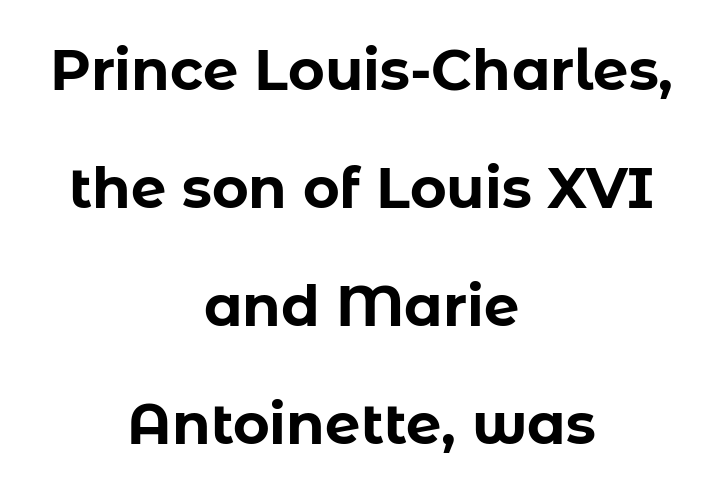
Q: Is the text bold? A: Yes.
Q: Is the text italic (slanted)? A: No, it is upright.
Q: Is the typeface a serif or a sans-serif typeface? A: Sans-serif.
Q: Is the text underlined? A: No.
Q: How is the paragraph aligned? A: Centered.
Q: Is the spacing between letters normal or unusually wide? A: Normal.
Q: Is the spacing between lines tight, normal or loose? A: Loose.
Q: Width (condensed, normal, or wide)? A: Normal.
Q: Stroke contrast? A: Low.
Q: x-height? A: Medium.
Q: Monospaced? A: No.
